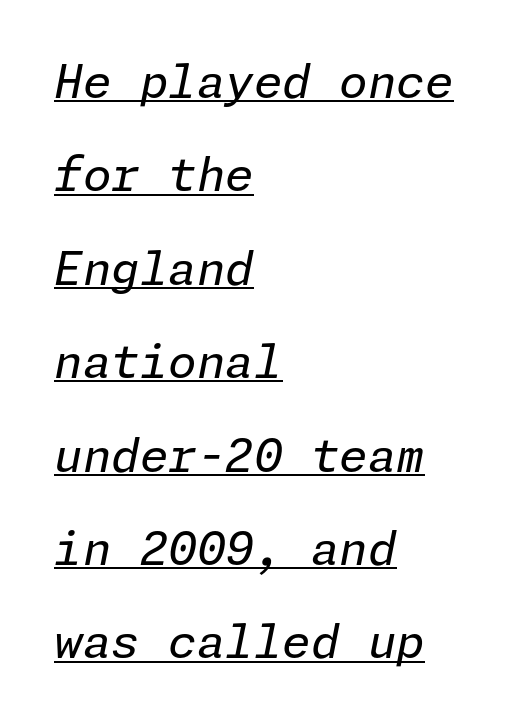
The image shows 46 px regular-weight type, italic (leaning right); set left-aligned, loose line spacing (2.03x), normal letter spacing, underlined; low stroke contrast and a medium x-height.
